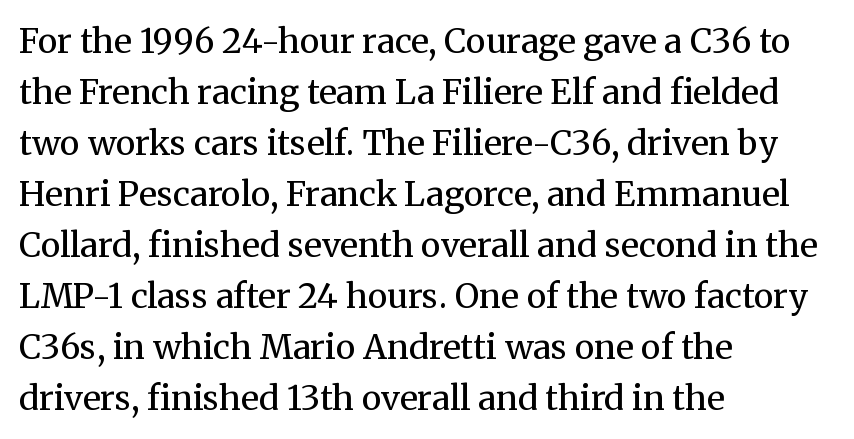
Is the type heavy? It reads as light-to-regular instead. Baseline-to-baseline distance is the conventional proportion of letter height. One-word summary of the alignment: left. This sample uses an upright cut, with every glyph sitting square on the baseline.
